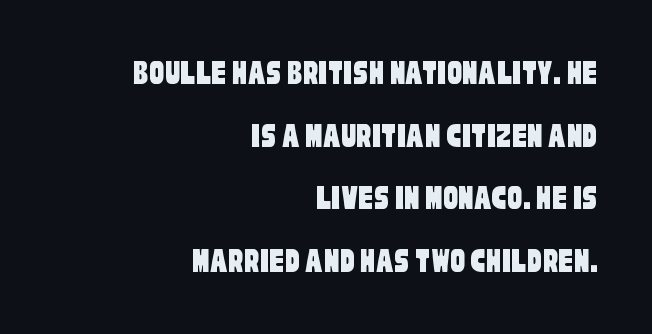
The image shows 37 px condensed sans-serif type; set right-aligned, normal line spacing (1.69x), normal letter spacing, not underlined; low stroke contrast and a large x-height.
